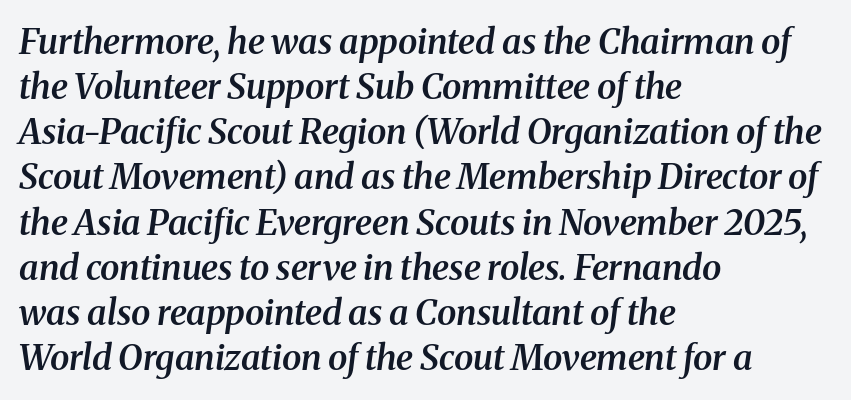
The image shows 35 px semibold serif type, italic (leaning right); set left-aligned, normal line spacing (1.29x), normal letter spacing, not underlined; medium stroke contrast and a medium x-height.
